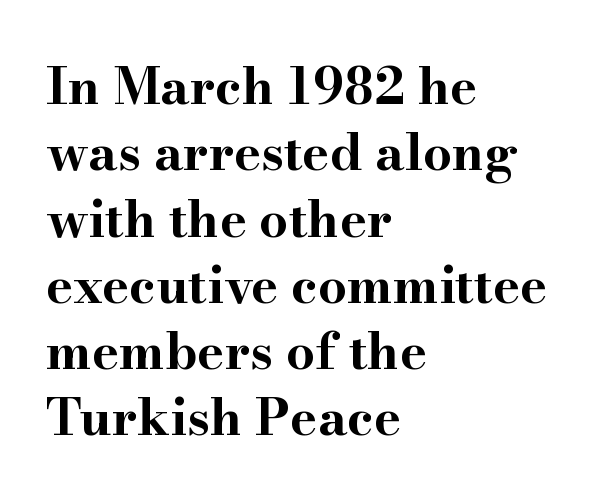
Q: Is the text bold? A: Yes.
Q: Is the text italic (slanted)? A: No, it is upright.
Q: Is the typeface a serif or a sans-serif typeface? A: Serif.
Q: Is the text underlined? A: No.
Q: How is the paragraph aligned? A: Left-aligned.
Q: Is the spacing between letters normal or unusually wide? A: Normal.
Q: Is the spacing between lines tight, normal or loose? A: Normal.
Q: Width (condensed, normal, or wide)? A: Wide.
Q: Stroke contrast? A: High.
Q: x-height? A: Small.
Q: Monospaced? A: No.
